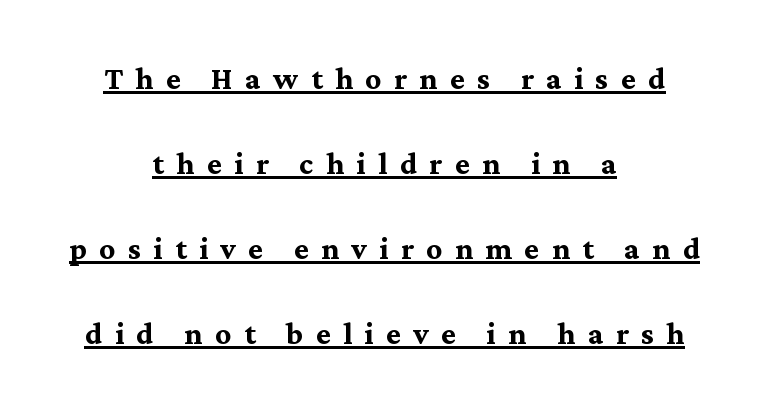
Q: Is the text bold? A: Yes.
Q: Is the text italic (slanted)? A: No, it is upright.
Q: Is the typeface a serif or a sans-serif typeface? A: Serif.
Q: Is the text underlined? A: Yes.
Q: How is the paragraph aligned? A: Centered.
Q: Is the spacing between letters normal or unusually wide? A: Unusually wide.
Q: Is the spacing between lines tight, normal or loose? A: Loose.
Q: Width (condensed, normal, or wide)? A: Normal.
Q: Stroke contrast? A: Medium.
Q: x-height? A: Medium.
Q: Monospaced? A: No.
